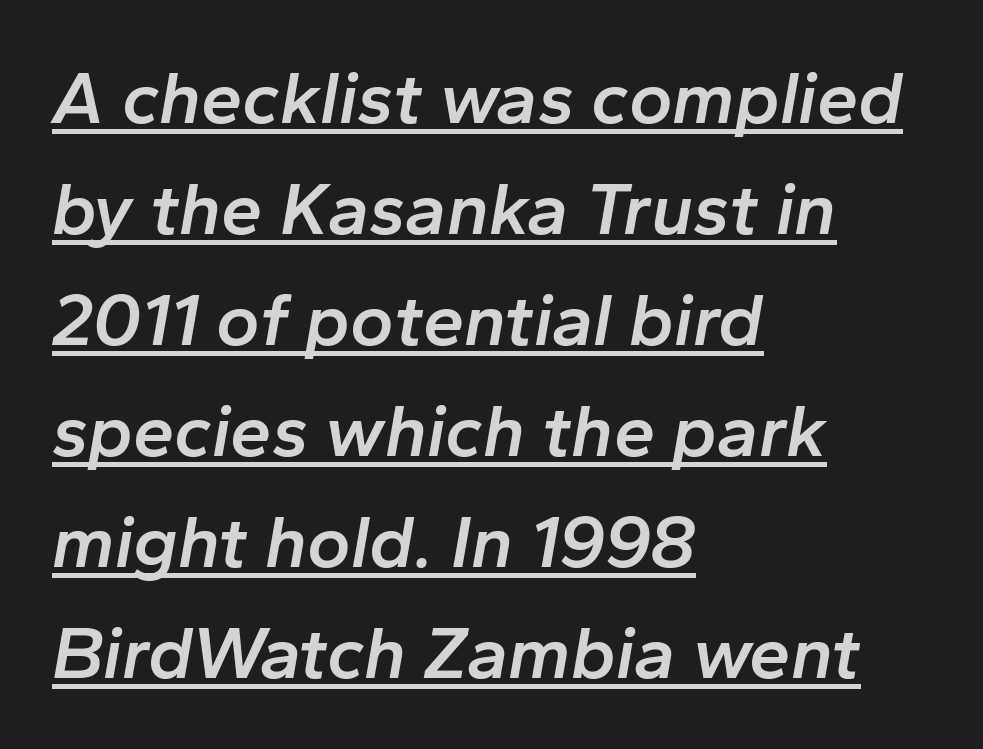
{"italic": "yes", "lean": "right", "slant_degrees": 10, "bold": "semi", "weight": "semibold", "width": "normal", "stroke_contrast": "low", "x_height": "medium", "monospaced": "no", "underline": "yes", "align": "left", "line_spacing": "normal", "line_spacing_ratio": 1.5, "letter_spacing": "normal", "letter_spacing_em": 0.0, "glyph_px": 74}
